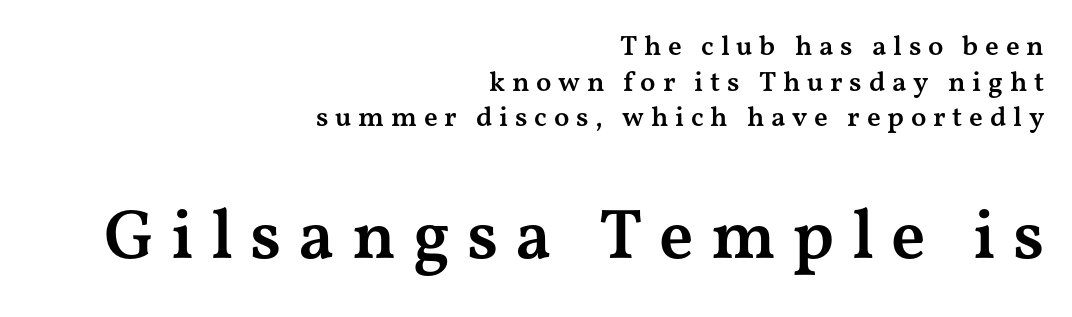
The image shows 70 px semibold, wide serif type, upright; set right-aligned, normal line spacing (1.27x), unusually wide letter spacing (+0.24 em), not underlined; the second (bottom) block is 2.5x larger; medium stroke contrast and a medium x-height.
